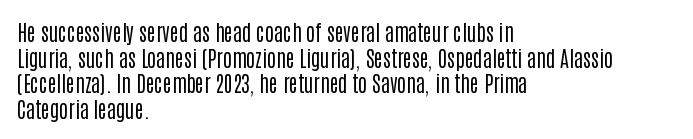
{"italic": "no", "bold": "no", "underline": "no", "align": "left", "line_spacing_ratio": 1.22, "letter_spacing": "normal", "letter_spacing_em": 0.0, "glyph_px": 21}
